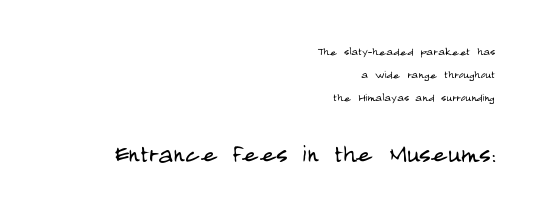
{"serif": "no", "italic": "no", "bold": "no", "weight": "light", "width": "condensed", "stroke_contrast": "low", "x_height": "large", "monospaced": "no", "underline": "no", "align": "right", "line_spacing": "normal", "line_spacing_ratio": 1.63, "letter_spacing": "normal", "letter_spacing_em": 0.0, "larger_block": "second", "size_ratio": 2.21, "glyph_px": 31}
